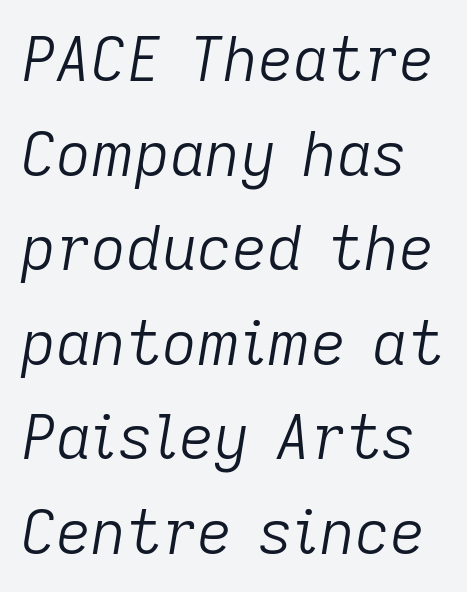
The image shows 61 px light type, italic (leaning right); set normal line spacing (1.55x), normal letter spacing, not underlined; low stroke contrast and a medium x-height.
